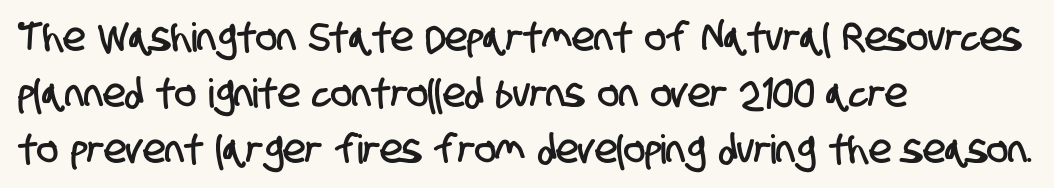
Nothing unusual about the tracking: characters are spaced as the font intends. Baseline-to-baseline distance is the conventional proportion of letter height. Short and long lines alike share a common starting point at left. This sample has the flowing, uneven cadence of proportional lettering.
